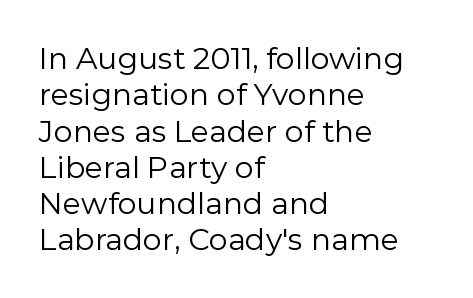
Q: Is the text bold? A: No.
Q: Is the text italic (slanted)? A: No, it is upright.
Q: Is the typeface a serif or a sans-serif typeface? A: Sans-serif.
Q: Is the text underlined? A: No.
Q: How is the paragraph aligned? A: Left-aligned.
Q: Is the spacing between letters normal or unusually wide? A: Normal.
Q: Width (condensed, normal, or wide)? A: Normal.
Q: Stroke contrast? A: Low.
Q: x-height? A: Medium.
Q: Monospaced? A: No.
